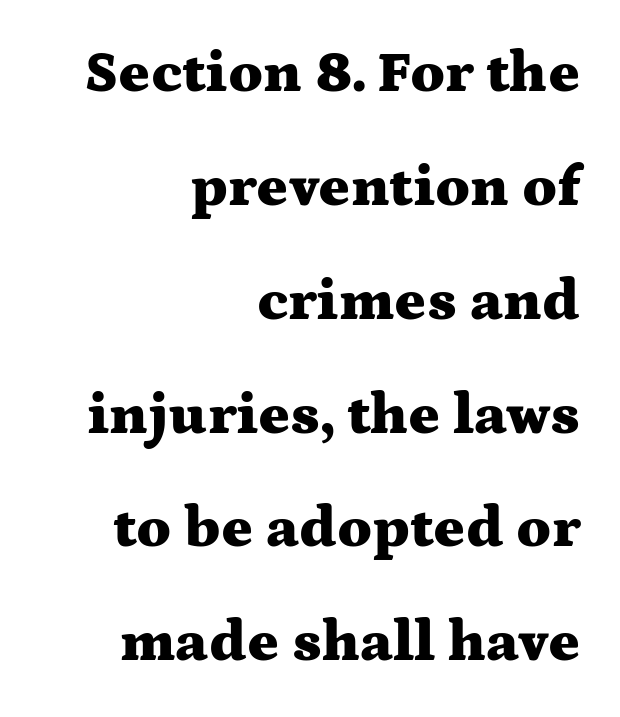
Q: Is the text bold? A: Yes.
Q: Is the text italic (slanted)? A: No, it is upright.
Q: Is the typeface a serif or a sans-serif typeface? A: Serif.
Q: Is the text underlined? A: No.
Q: How is the paragraph aligned? A: Right-aligned.
Q: Is the spacing between letters normal or unusually wide? A: Normal.
Q: Is the spacing between lines tight, normal or loose? A: Loose.
Q: Width (condensed, normal, or wide)? A: Wide.
Q: Stroke contrast? A: Medium.
Q: x-height? A: Medium.
Q: Monospaced? A: No.
